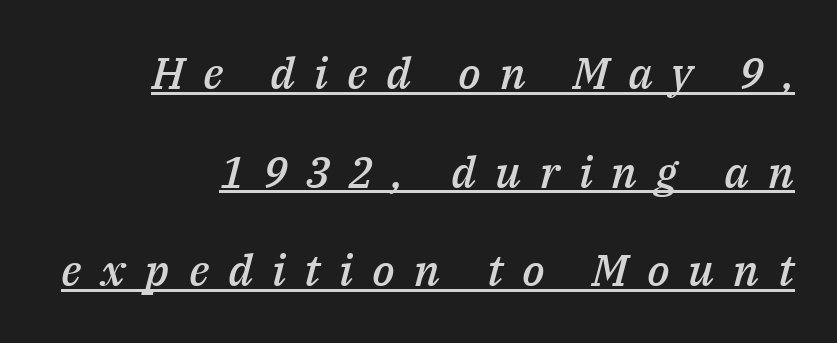
The tracking reads as deliberately expanded to a designer's eye. Proportional: the letters do not fall into vertical columns. The axis of the letterforms is tilted away from vertical. Firm but not heavy-handed strokes: this text is semibold. Line spacing here is loose.
